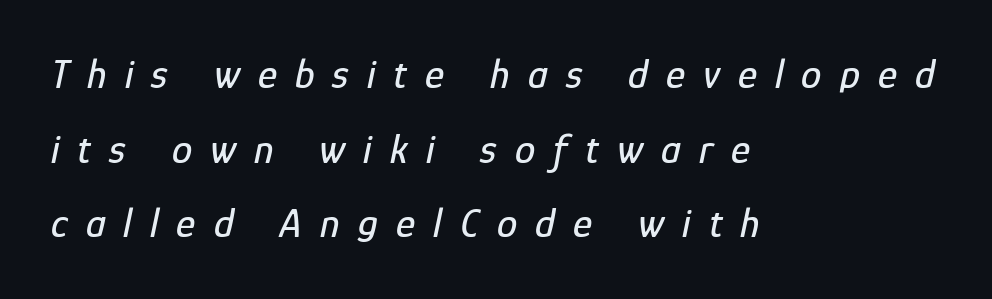
{"italic": "yes", "lean": "right", "slant_degrees": 12, "width": "condensed", "stroke_contrast": "low", "x_height": "medium", "monospaced": "no", "underline": "no", "align": "left", "line_spacing_ratio": 1.82, "letter_spacing": "wide", "letter_spacing_em": 0.44, "glyph_px": 41}
